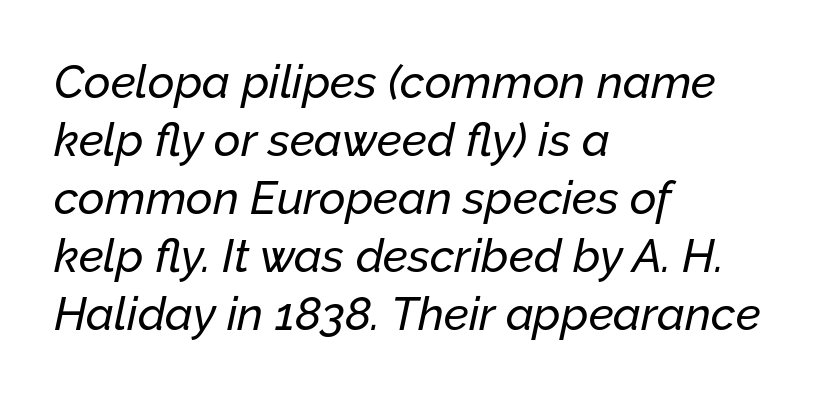
Looks like regular typesetting: each glyph gets only the width it needs. Descenders are the only things crossing below the line. These lines are set flush left with a ragged right edge. Baseline-to-baseline distance is the conventional proportion of letter height.
